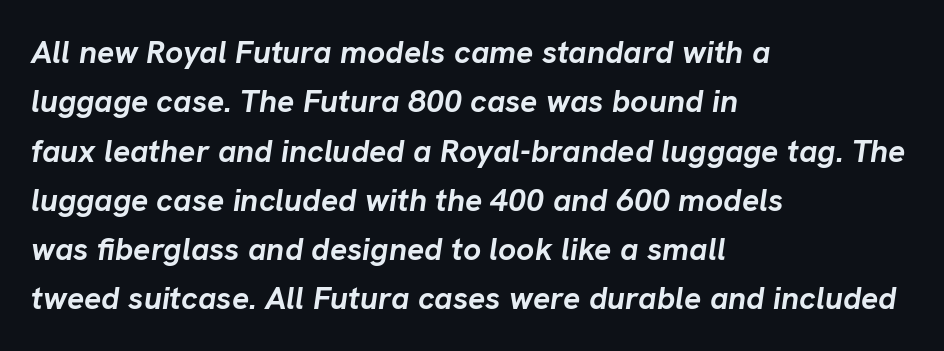
The image shows 32 px semibold type, italic (leaning right); set left-aligned, normal line spacing (1.54x), normal letter spacing, not underlined; low stroke contrast and a medium x-height.
